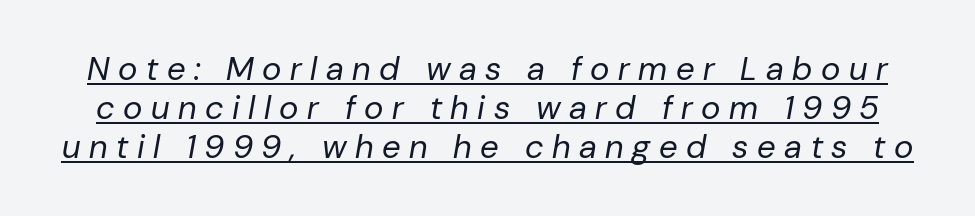
{"italic": "yes", "lean": "right", "slant_degrees": 10, "bold": "no", "weight": "regular", "width": "normal", "stroke_contrast": "low", "x_height": "medium", "monospaced": "no", "underline": "yes", "line_spacing_ratio": 1.18, "letter_spacing": "wide", "letter_spacing_em": 0.26, "glyph_px": 33}
